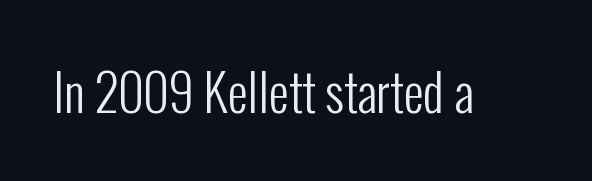
Q: Is the text bold? A: No.
Q: Is the text italic (slanted)? A: No, it is upright.
Q: Is the typeface a serif or a sans-serif typeface? A: Sans-serif.
Q: Is the text underlined? A: No.
Q: Is the spacing between letters normal or unusually wide? A: Normal.
Q: Width (condensed, normal, or wide)? A: Condensed.
Q: Stroke contrast? A: Low.
Q: x-height? A: Medium.
Q: Monospaced? A: No.
